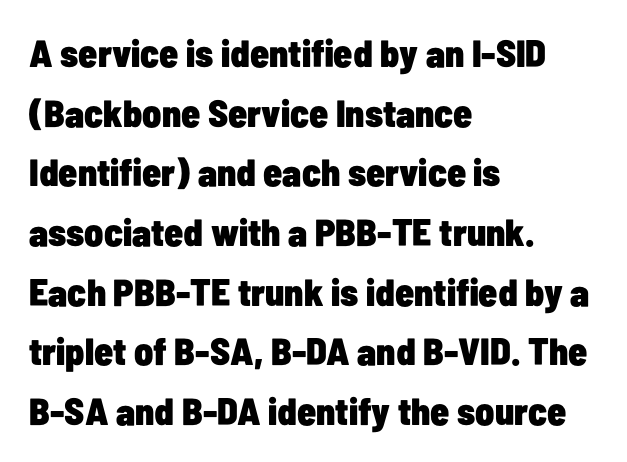
The image shows 38 px heavy, condensed sans-serif type, upright; set left-aligned, normal line spacing (1.57x), normal letter spacing, not underlined; low stroke contrast and a medium x-height.
